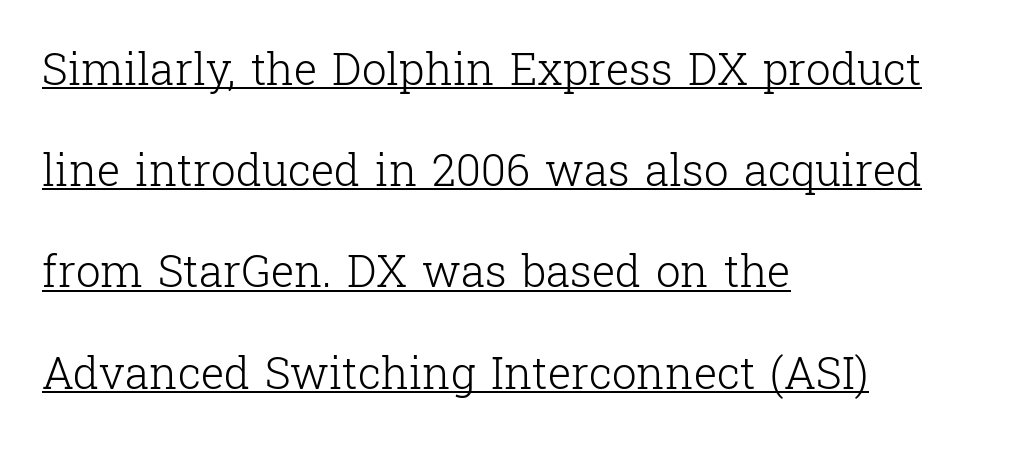
Q: Is the text bold? A: No.
Q: Is the text italic (slanted)? A: No, it is upright.
Q: Is the typeface a serif or a sans-serif typeface? A: Serif.
Q: Is the text underlined? A: Yes.
Q: How is the paragraph aligned? A: Left-aligned.
Q: Is the spacing between letters normal or unusually wide? A: Normal.
Q: Is the spacing between lines tight, normal or loose? A: Loose.
Q: Width (condensed, normal, or wide)? A: Normal.
Q: Stroke contrast? A: Low.
Q: x-height? A: Medium.
Q: Monospaced? A: No.
